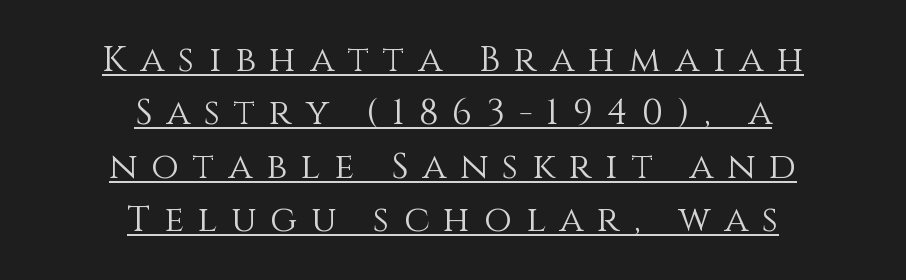
The image shows 36 px light type, upright; set centered, normal line spacing (1.48x), unusually wide letter spacing (+0.39 em), underlined; medium stroke contrast and a large x-height.
